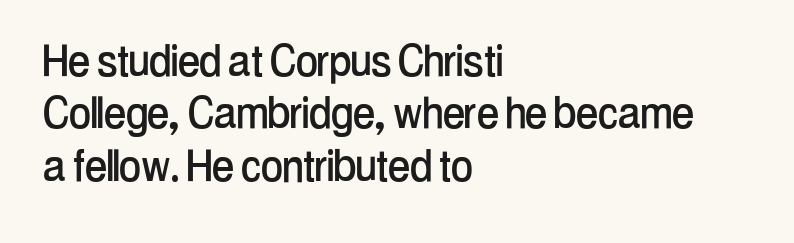
The image shows 53 px condensed sans-serif type, upright; set left-aligned, tight line spacing (0.99x), normal letter spacing, not underlined; low stroke contrast and a medium x-height.
